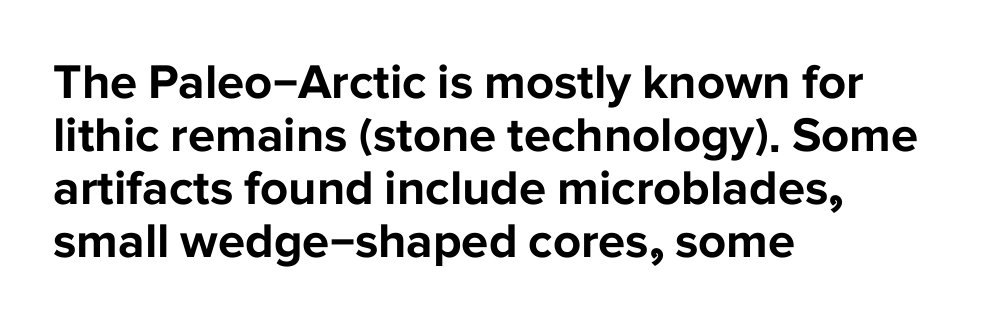
Tracking here is standard; glyphs follow each other at the usual distance. Look at the stroke-to-counter ratio: heavy, a bold. Bare-footed words on every line. Does the leading feel generous? Not at all — it's pinched.
